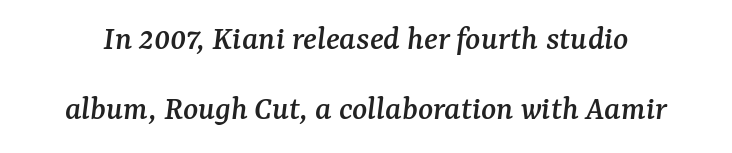
Old-style or modern, the face here clearly has serifs. A typesetter would call this proportional, since set widths differ per character. One glance says open: line gaps are wider than usual. The tracking reads as untouched default to a designer's eye. Anything drawn beneath the words? Only blank space.
